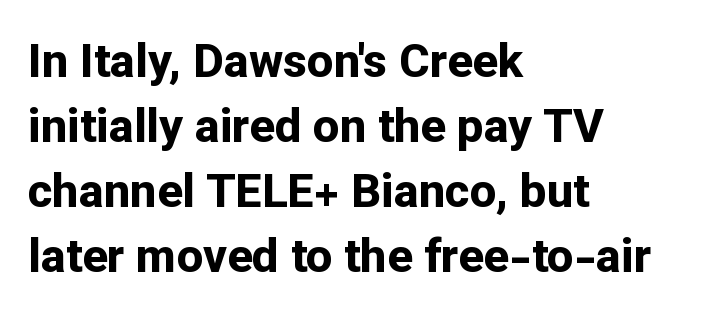
Q: Is the text bold? A: Yes.
Q: Is the text italic (slanted)? A: No, it is upright.
Q: Is the typeface a serif or a sans-serif typeface? A: Sans-serif.
Q: Is the text underlined? A: No.
Q: How is the paragraph aligned? A: Left-aligned.
Q: Is the spacing between letters normal or unusually wide? A: Normal.
Q: Is the spacing between lines tight, normal or loose? A: Normal.
Q: Width (condensed, normal, or wide)? A: Normal.
Q: Stroke contrast? A: Low.
Q: x-height? A: Medium.
Q: Monospaced? A: No.
